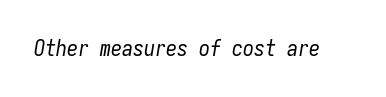
{"italic": "yes", "lean": "right", "slant_degrees": 9, "bold": "no", "underline": "no", "letter_spacing": "normal", "letter_spacing_em": 0.0, "glyph_px": 22}
